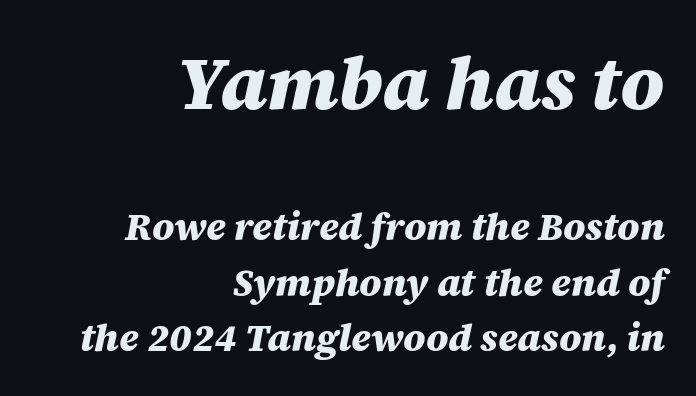
The glyphs are unaccompanied by any horizontal stroke below them. The type is set solid horizontally, with unmodified tracking. The passage shown stacks its lines at a standard gap. The rendering uses a bold face; every stroke is thick and dark. The setting favours the right margin, as signatures and pull-quotes sometimes do.
